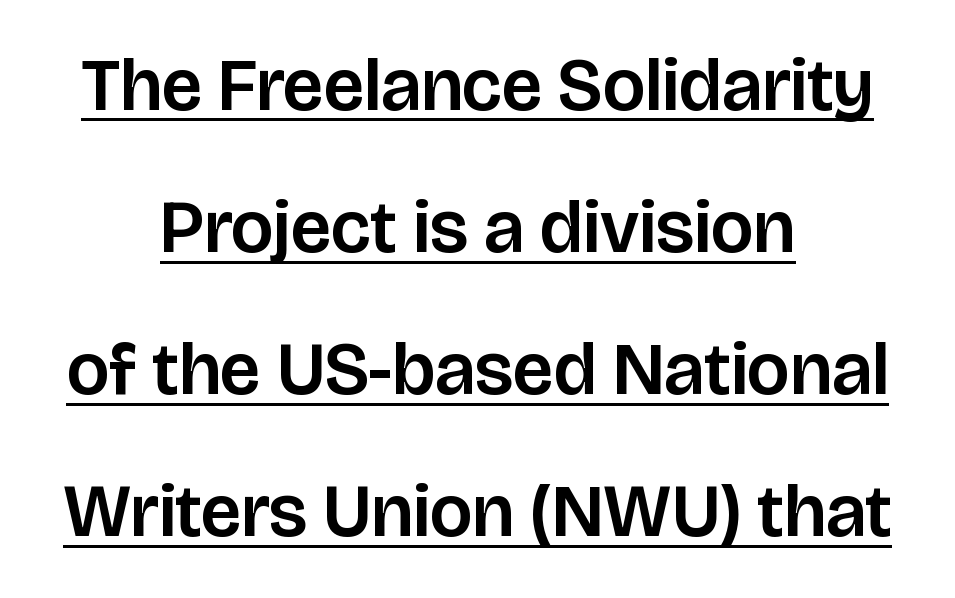
Q: Is the text italic (slanted)? A: No, it is upright.
Q: Is the typeface a serif or a sans-serif typeface? A: Sans-serif.
Q: Is the text underlined? A: Yes.
Q: How is the paragraph aligned? A: Centered.
Q: Is the spacing between letters normal or unusually wide? A: Normal.
Q: Is the spacing between lines tight, normal or loose? A: Loose.
Q: Width (condensed, normal, or wide)? A: Normal.
Q: Stroke contrast? A: Low.
Q: x-height? A: Large.
Q: Monospaced? A: No.
